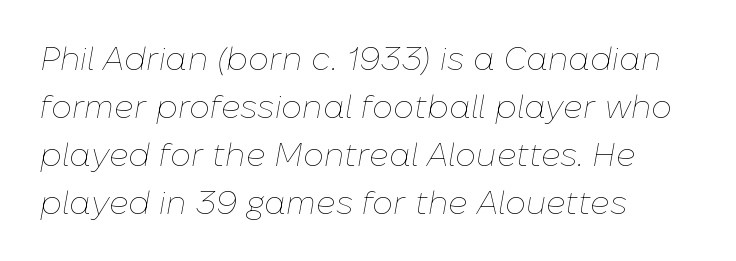
{"italic": "yes", "lean": "right", "slant_degrees": 10, "bold": "no", "weight": "thin", "width": "normal", "stroke_contrast": "low", "x_height": "medium", "monospaced": "no", "underline": "no", "align": "left", "line_spacing": "normal", "line_spacing_ratio": 1.45, "letter_spacing": "normal", "letter_spacing_em": 0.0, "glyph_px": 33}
